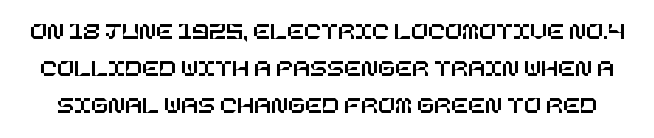
The image shows 25 px text type, upright; set normal line spacing (1.49x), normal letter spacing, not underlined.
